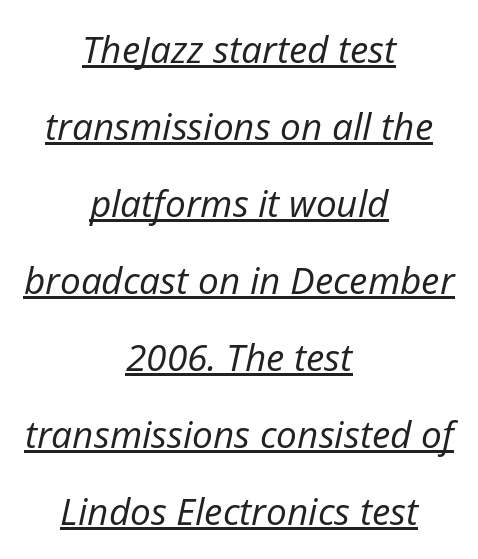
The image shows 37 px regular-weight type, italic (leaning right); set centered, loose line spacing (2.08x), normal letter spacing, underlined; low stroke contrast and a medium x-height.
